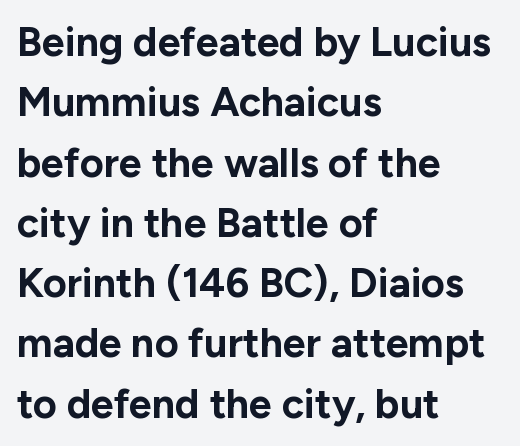
The image shows 41 px bold sans-serif type, upright; set left-aligned, normal line spacing (1.47x), normal letter spacing, not underlined; low stroke contrast and a medium x-height.
